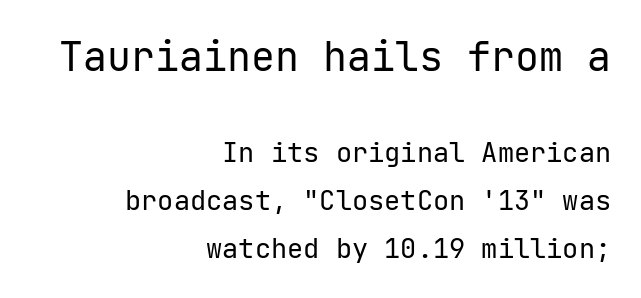
The image shows 40 px regular-weight sans-serif type, upright; set right-aligned, line spacing 1.79x, normal letter spacing, not underlined; the first (top) block is 1.48x larger; low stroke contrast and a medium x-height.
